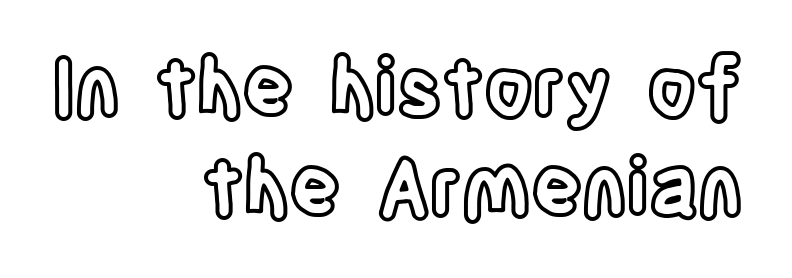
{"italic": "no", "width": "condensed", "x_height": "large", "monospaced": "no", "underline": "no", "align": "right", "line_spacing": "normal", "line_spacing_ratio": 1.26, "letter_spacing": "normal", "letter_spacing_em": 0.0, "glyph_px": 79}
